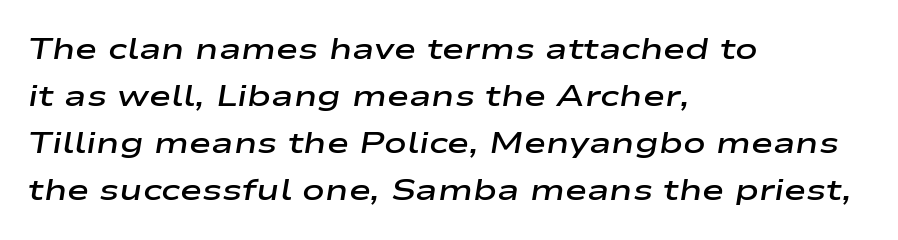
Q: Is the text bold? A: Semi-bold.
Q: Is the text italic (slanted)? A: Yes, it leans right by about 9 degrees.
Q: Is the text underlined? A: No.
Q: How is the paragraph aligned? A: Left-aligned.
Q: Is the spacing between letters normal or unusually wide? A: Normal.
Q: Is the spacing between lines tight, normal or loose? A: Normal.
Q: Width (condensed, normal, or wide)? A: Wide.
Q: Stroke contrast? A: Low.
Q: x-height? A: Medium.
Q: Monospaced? A: No.
